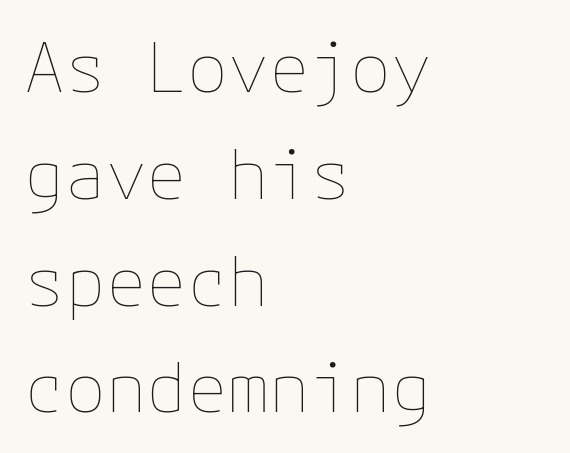
{"italic": "no", "bold": "no", "weight": "thin", "width": "normal", "stroke_contrast": "low", "x_height": "medium", "underline": "no", "align": "left", "line_spacing": "normal", "line_spacing_ratio": 1.57, "letter_spacing": "normal", "letter_spacing_em": 0.0, "glyph_px": 68}
